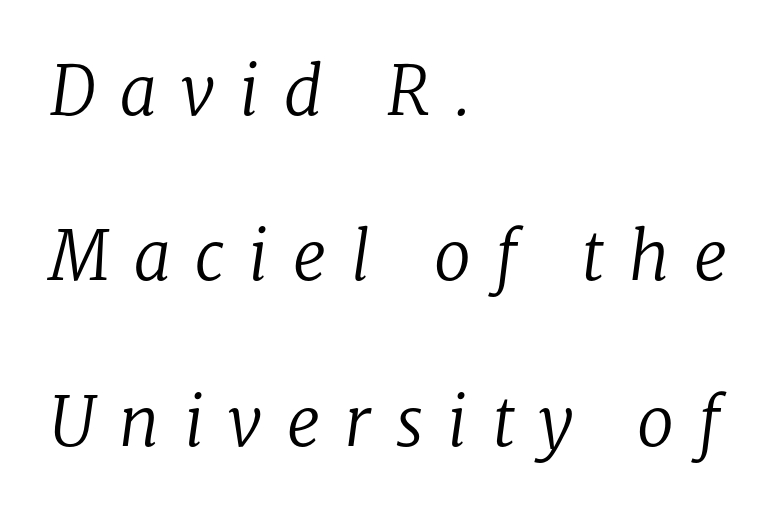
The image shows 67 px regular-weight serif type, italic (leaning right); set left-aligned, loose line spacing (2.47x), unusually wide letter spacing (+0.36 em), not underlined; low stroke contrast and a medium x-height.
